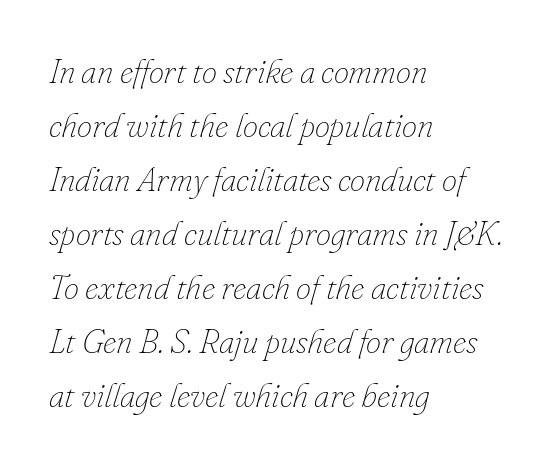
{"italic": "yes", "lean": "right", "slant_degrees": 16, "bold": "no", "weight": "thin", "width": "normal", "stroke_contrast": "low", "x_height": "small", "monospaced": "no", "underline": "no", "align": "left", "line_spacing": "normal", "line_spacing_ratio": 1.59, "letter_spacing": "normal", "letter_spacing_em": 0.0, "glyph_px": 34}
